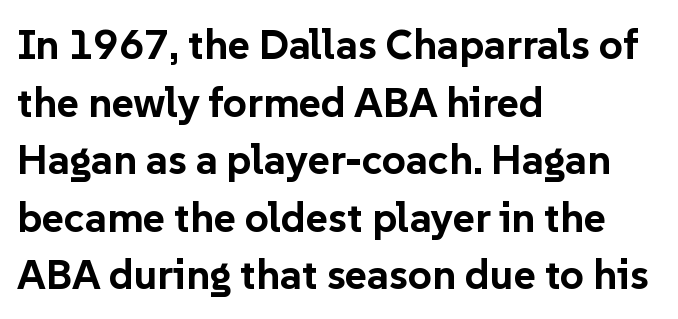
The image shows 42 px bold sans-serif type, upright; set left-aligned, normal line spacing (1.37x), normal letter spacing, not underlined; low stroke contrast and a medium x-height.
